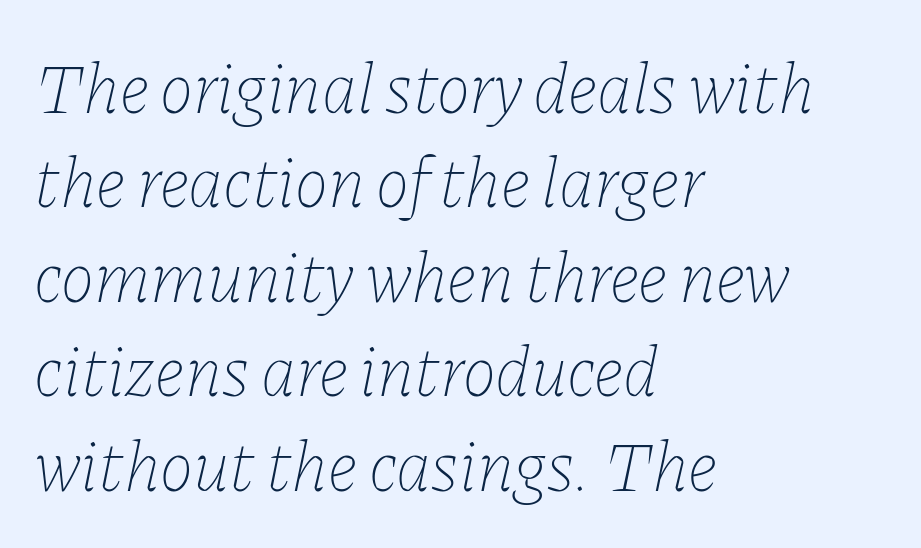
The image shows 71 px thin type, italic (leaning right); set left-aligned, normal line spacing (1.33x), normal letter spacing, not underlined; low stroke contrast and a medium x-height.
